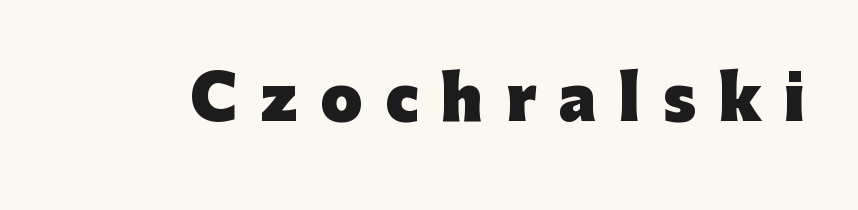
Is there any slant? The stems are plumb. The letters advance in unequal steps, a hallmark of proportional type. This rendering widens character spacing well past its baseline value. The characters display no serif detailing; their extremities are plain. The gap between lines stays unmarked. The font is running at its bold setting.
